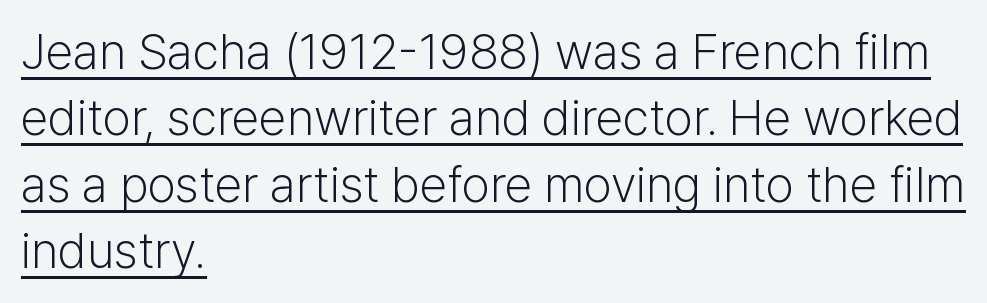
{"serif": "no", "italic": "no", "bold": "no", "weight": "light", "width": "normal", "stroke_contrast": "low", "x_height": "medium", "monospaced": "no", "underline": "yes", "align": "left", "line_spacing": "normal", "line_spacing_ratio": 1.33, "letter_spacing": "normal", "letter_spacing_em": 0.0, "glyph_px": 50}
